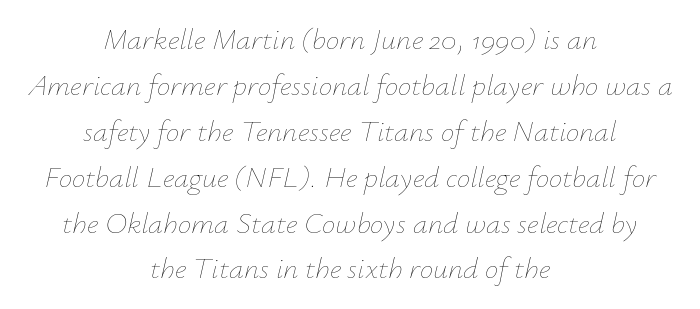
{"italic": "yes", "lean": "right", "slant_degrees": 12, "bold": "no", "weight": "thin", "width": "normal", "stroke_contrast": "low", "x_height": "small", "monospaced": "no", "underline": "no", "align": "center", "line_spacing": "normal", "line_spacing_ratio": 1.53, "letter_spacing": "normal", "letter_spacing_em": 0.0, "glyph_px": 30}
